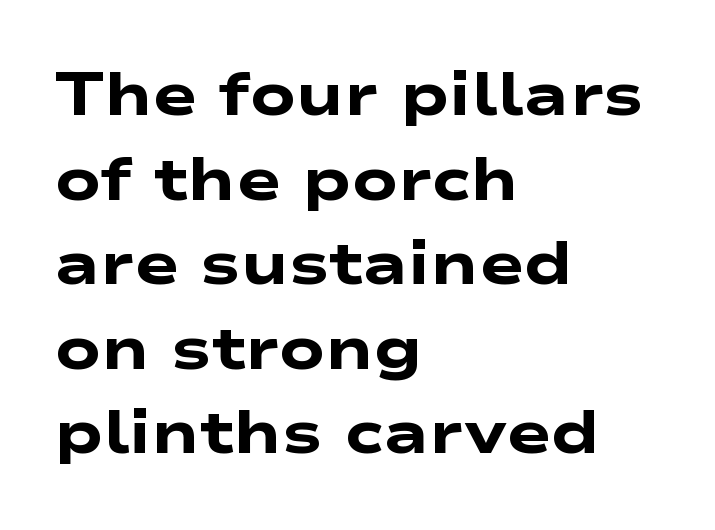
The image shows 60 px heavy, wide sans-serif type; set left-aligned, normal line spacing (1.41x), normal letter spacing, not underlined; low stroke contrast and a medium x-height.
